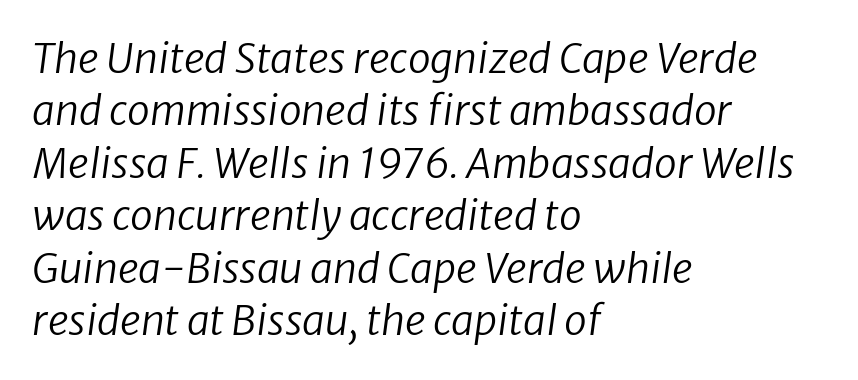
Q: Is the text bold? A: No.
Q: Is the text italic (slanted)? A: Yes, it leans right by about 8 degrees.
Q: Is the text underlined? A: No.
Q: How is the paragraph aligned? A: Left-aligned.
Q: Is the spacing between letters normal or unusually wide? A: Normal.
Q: Is the spacing between lines tight, normal or loose? A: Normal.
Q: Width (condensed, normal, or wide)? A: Normal.
Q: Stroke contrast? A: Low.
Q: x-height? A: Medium.
Q: Monospaced? A: No.
